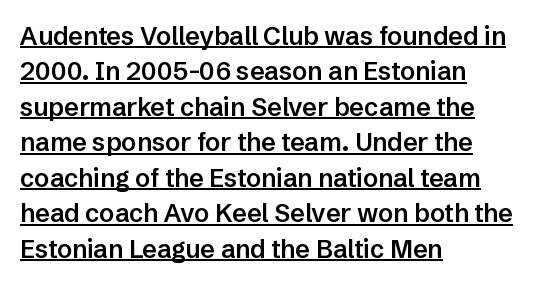
The image shows 25 px text type, upright; set left-aligned, normal line spacing (1.42x), normal letter spacing, underlined.
